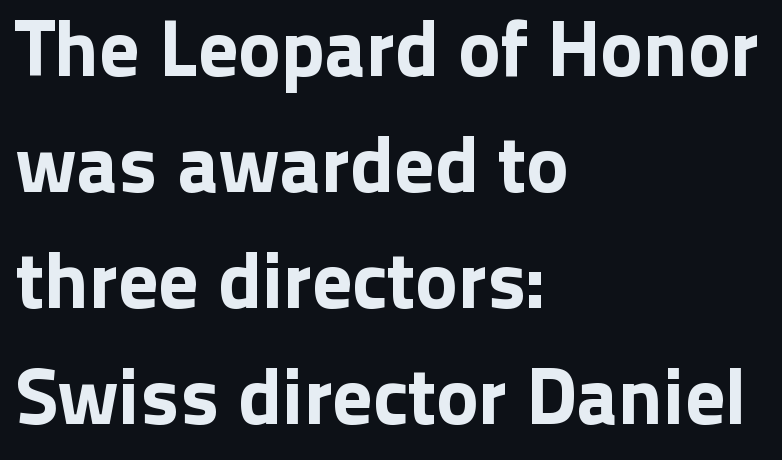
{"serif": "no", "italic": "no", "width": "normal", "stroke_contrast": "low", "x_height": "medium", "monospaced": "no", "underline": "no", "align": "left", "line_spacing": "normal", "line_spacing_ratio": 1.45, "letter_spacing": "normal", "letter_spacing_em": 0.0, "glyph_px": 80}
